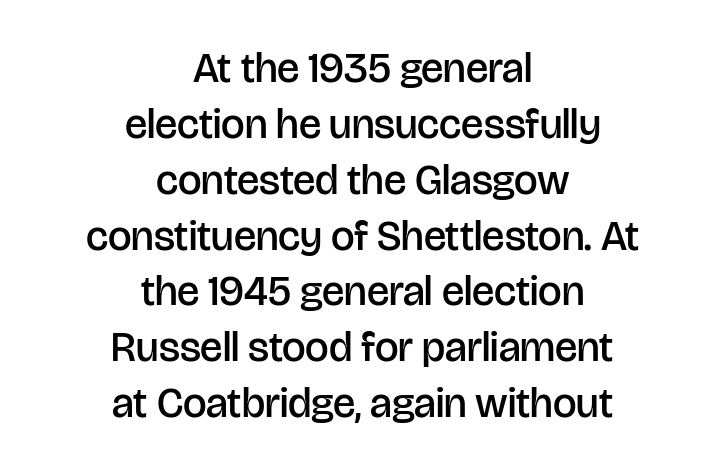
The image shows 42 px semibold sans-serif type, upright; set centered, normal line spacing (1.33x), normal letter spacing, not underlined; low stroke contrast and a large x-height.
